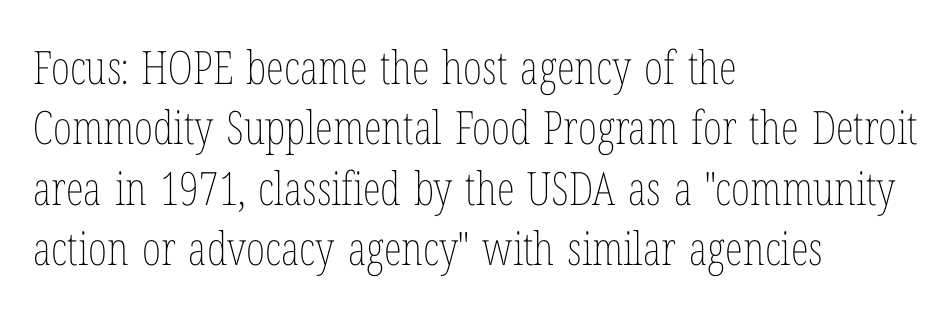
Descender tails drop into unmarked territory. Letters have the restrained weight of plain body copy at most. The passage shown is typed in a proportional face where columns would drift. Baseline-to-baseline distance is the conventional proportion of letter height.
